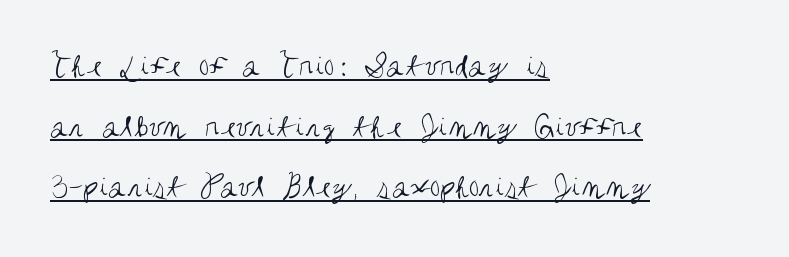
{"serif": "no", "bold": "no", "weight": "regular", "width": "condensed", "stroke_contrast": "medium", "x_height": "large", "monospaced": "no", "underline": "yes", "align": "left", "line_spacing_ratio": 1.78, "letter_spacing": "normal", "letter_spacing_em": 0.0, "glyph_px": 34}
